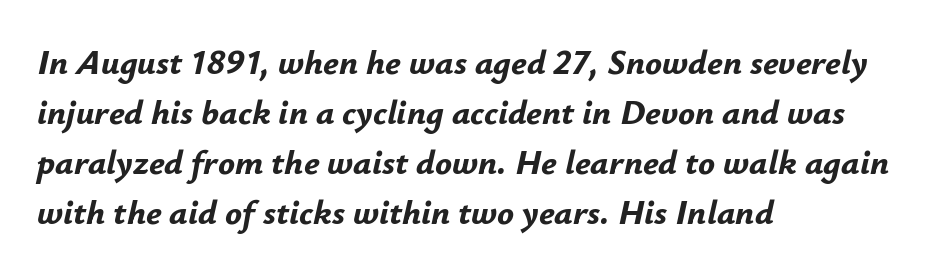
{"italic": "yes", "lean": "right", "slant_degrees": 12, "bold": "yes", "weight": "bold", "width": "normal", "stroke_contrast": "low", "x_height": "small", "monospaced": "no", "underline": "no", "align": "left", "line_spacing": "normal", "line_spacing_ratio": 1.43, "letter_spacing": "normal", "letter_spacing_em": 0.0, "glyph_px": 35}
